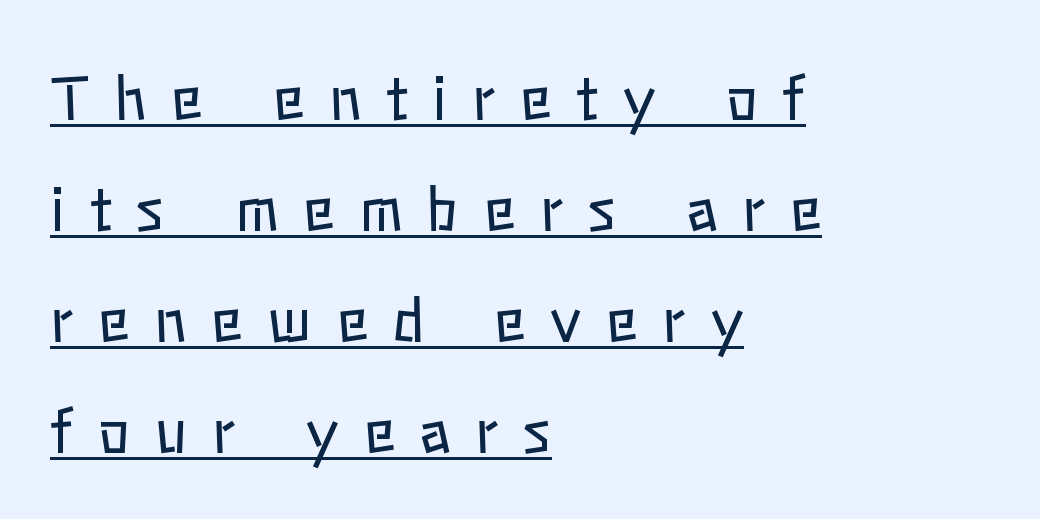
What stands out about the letter spacing? Its width — letters are far apart. The font's upright variant was chosen for this text. Heaviness? Minimal to ordinary, like unemphasized prose. This is underlined copy, the kind a proofreader might mark for attention. Proportional: the letters do not fall into vertical columns. The rendering anchors every line to the left-hand side.
